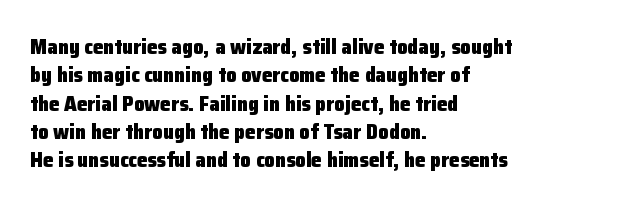
{"italic": "no", "bold": "yes", "underline": "no", "align": "left", "line_spacing": "normal", "line_spacing_ratio": 1.35, "letter_spacing": "normal", "letter_spacing_em": 0.0, "glyph_px": 21}
